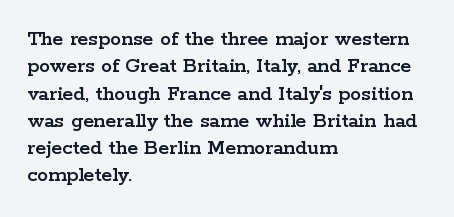
The lines are quadded left. Bare-footed words on every line. Notice how the stems are strictly vertical — no italics here. The gaps between neighbouring characters are ordinary and unremarkable.
